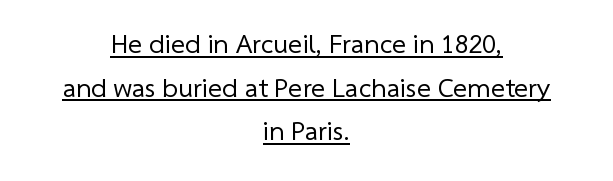
{"bold": "no", "underline": "yes", "align": "center", "line_spacing": "normal", "line_spacing_ratio": 1.62, "letter_spacing": "normal", "letter_spacing_em": 0.0, "glyph_px": 27}
